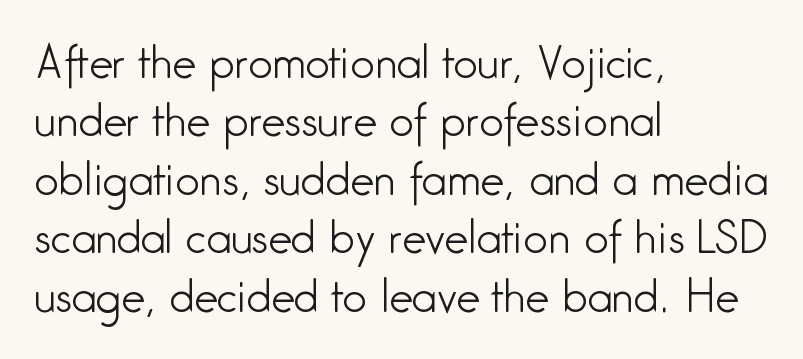
The image shows 43 px light, condensed sans-serif type, upright; set left-aligned, normal line spacing (1.36x), normal letter spacing, not underlined; low stroke contrast and a medium x-height.
